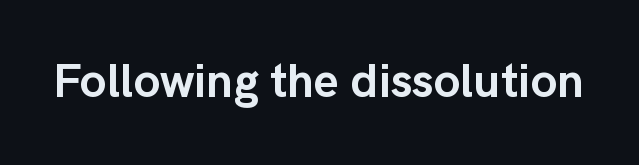
Look at the stroke-to-counter ratio: heavy, a bold. Rendered with straight, roman letterforms. Default kerning and tracking; the words read as compact shapes. Quick note: underline off.
